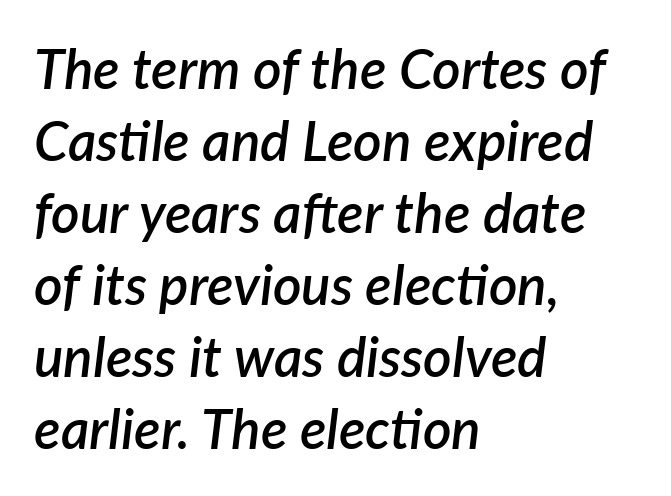
{"italic": "yes", "lean": "right", "slant_degrees": 7, "bold": "semi", "weight": "semibold", "width": "normal", "stroke_contrast": "low", "x_height": "medium", "monospaced": "no", "underline": "no", "align": "left", "line_spacing": "normal", "line_spacing_ratio": 1.31, "letter_spacing": "normal", "letter_spacing_em": 0.0, "glyph_px": 55}
